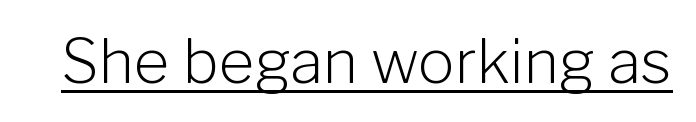
The image shows 61 px light sans-serif type, upright; set normal letter spacing, underlined; low stroke contrast and a medium x-height.
